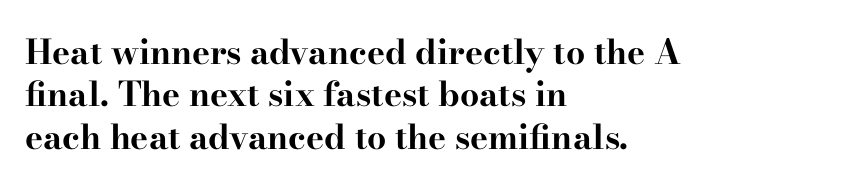
A full-strength bold gives these letters their thick strokes. Check under the words: just untouched page. Evenly set lines give the paragraph a standard silhouette. The paragraph shown leans on its left margin. Observe the serifs anchoring each vertical stroke in this sample.
